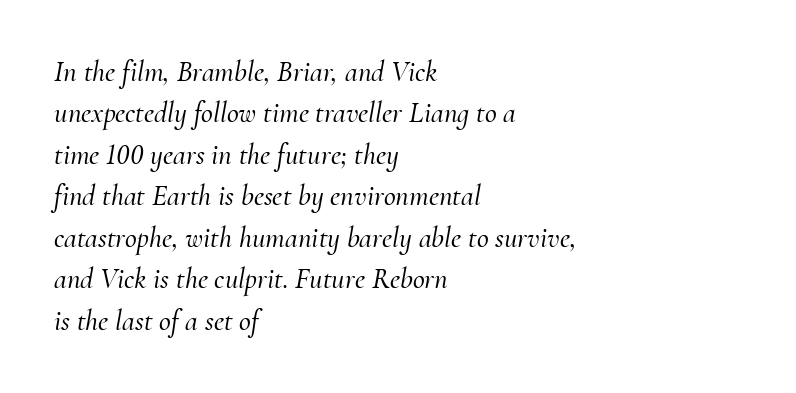
A typesetter would call this proportional, since set widths differ per character. These lines stack with their left ends in a neat column. The axis of the letterforms is tilted away from vertical. In terms of letterform style, serifs are clearly present.
